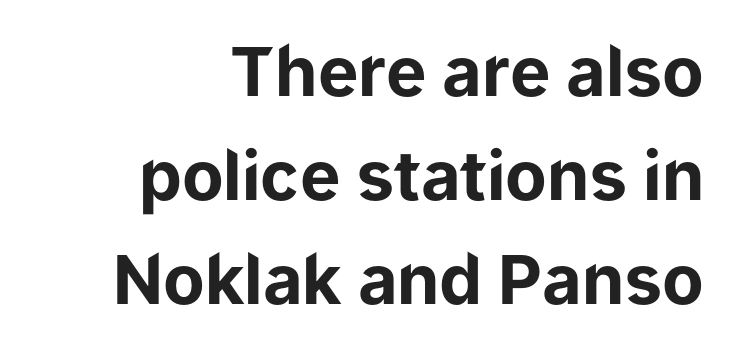
In terms of weight, the rendering is a true, heavy bold. Note the varied advance widths — an 'i' is clearly narrower than an 'm'. Does the lettering tilt? It doesn't — this is upright. In terms of leading, this rendering sits right in the middle. The gaps between neighbouring characters are ordinary and unremarkable.
